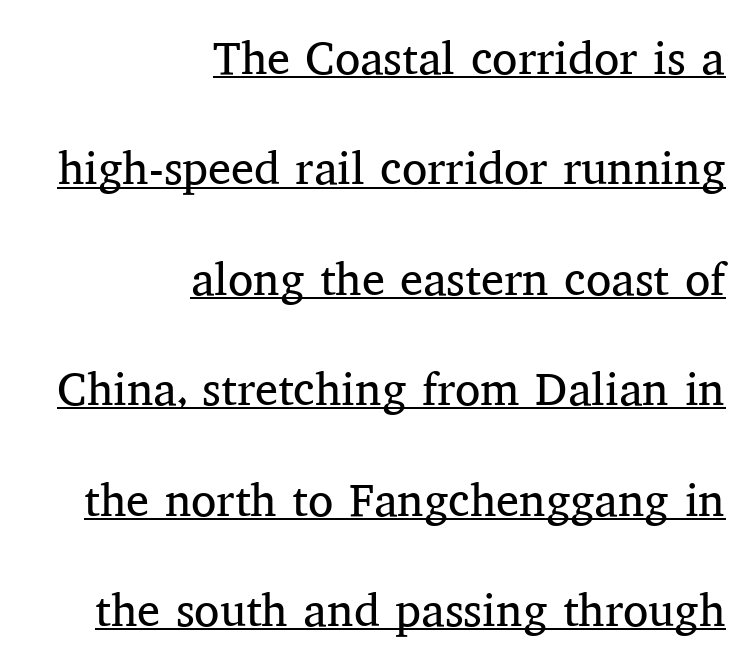
Q: Is the text bold? A: No.
Q: Is the text italic (slanted)? A: No, it is upright.
Q: Is the typeface a serif or a sans-serif typeface? A: Serif.
Q: Is the text underlined? A: Yes.
Q: How is the paragraph aligned? A: Right-aligned.
Q: Is the spacing between letters normal or unusually wide? A: Normal.
Q: Is the spacing between lines tight, normal or loose? A: Loose.
Q: Width (condensed, normal, or wide)? A: Normal.
Q: Stroke contrast? A: Medium.
Q: x-height? A: Medium.
Q: Monospaced? A: No.
